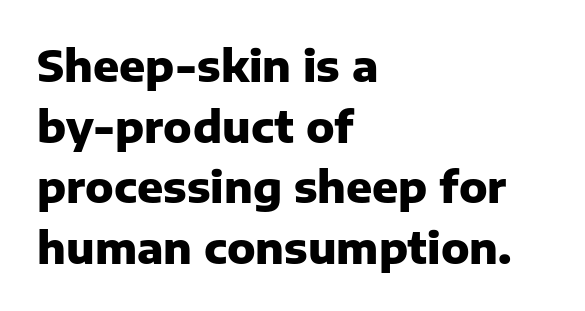
The image shows 43 px heavy sans-serif type, upright; set left-aligned, normal line spacing (1.41x), normal letter spacing, not underlined; low stroke contrast and a medium x-height.
